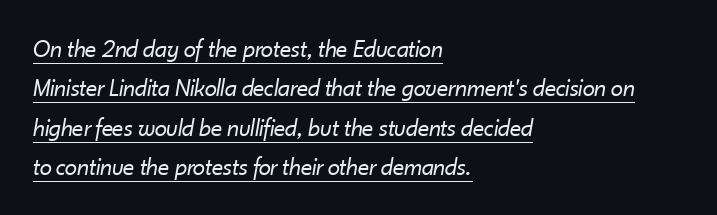
{"italic": "yes", "lean": "right", "slant_degrees": 10, "bold": "no", "underline": "yes", "align": "left", "line_spacing": "normal", "line_spacing_ratio": 1.58, "letter_spacing": "normal", "letter_spacing_em": 0.0, "glyph_px": 25}
